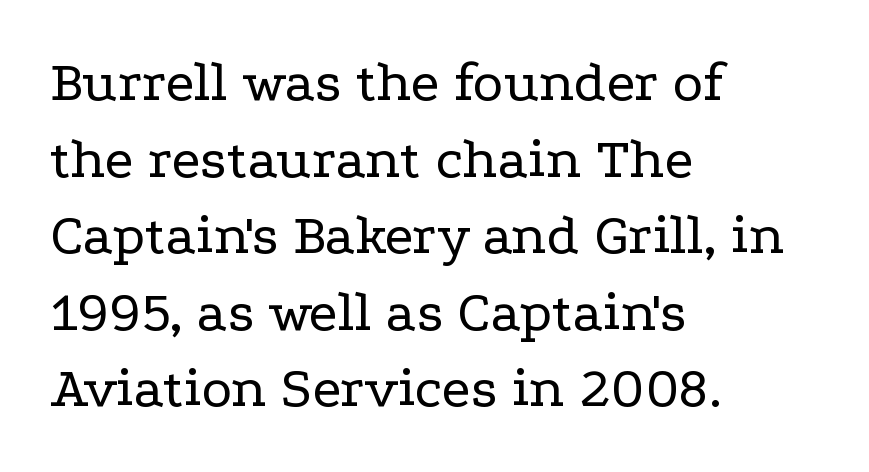
{"serif": "yes", "italic": "no", "bold": "no", "weight": "regular", "width": "wide", "stroke_contrast": "low", "x_height": "medium", "monospaced": "no", "underline": "no", "align": "left", "line_spacing": "normal", "line_spacing_ratio": 1.32, "letter_spacing": "normal", "letter_spacing_em": 0.0, "glyph_px": 58}
